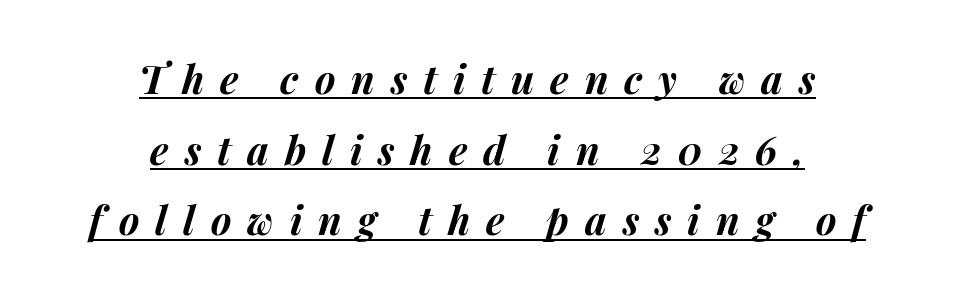
The rendering applies a slant to the glyphs. These lines are rendered in a variable-pitch font. This is underlined copy, the kind a proofreader might mark for attention. The rendering positions every line midway between the sides. These words are printed bold, with thick strokes throughout.
